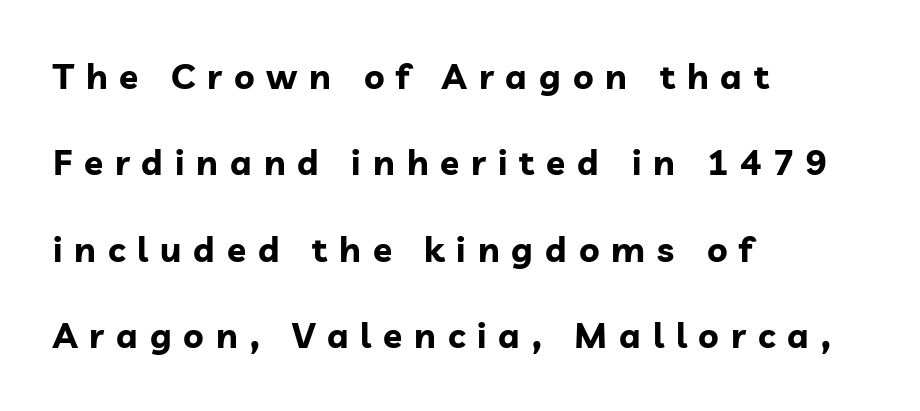
Nobody drew a line under any word here. Someone cranked the tracking dial way up on this one. The paragraph has a hard left edge and a soft right edge. Every stem runs plumb, perpendicular to the baseline. Note the varied advance widths — an 'i' is clearly narrower than an 'm'.
